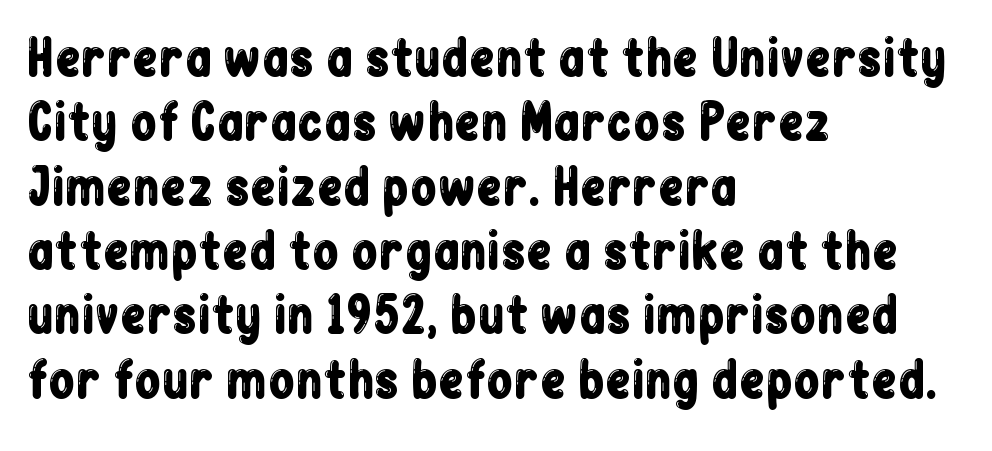
{"serif": "no", "italic": "no", "width": "condensed", "stroke_contrast": "low", "x_height": "medium", "monospaced": "no", "underline": "no", "align": "left", "line_spacing": "normal", "line_spacing_ratio": 1.34, "letter_spacing": "normal", "letter_spacing_em": 0.0, "glyph_px": 48}
